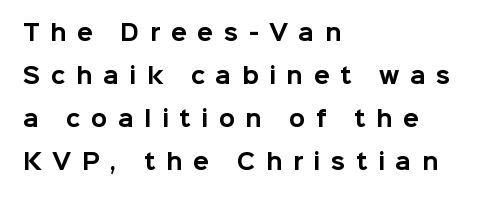
Q: Is the text bold? A: Yes.
Q: Is the text italic (slanted)? A: No, it is upright.
Q: Is the text underlined? A: No.
Q: How is the paragraph aligned? A: Left-aligned.
Q: Is the spacing between letters normal or unusually wide? A: Unusually wide.
Q: Is the spacing between lines tight, normal or loose? A: Loose.
